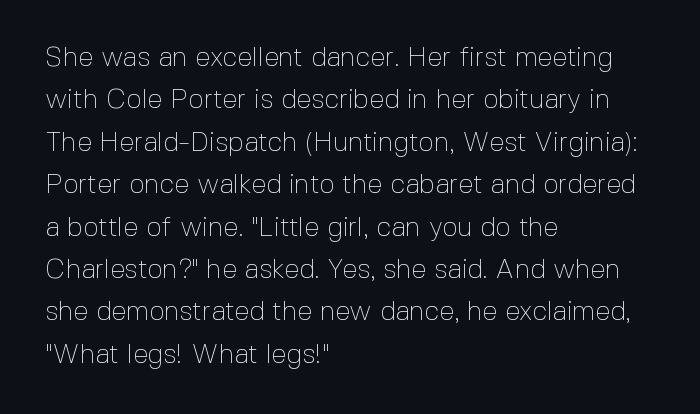
{"italic": "no", "bold": "no", "underline": "no", "align": "left", "line_spacing": "normal", "line_spacing_ratio": 1.57, "letter_spacing": "normal", "letter_spacing_em": 0.0, "glyph_px": 27}
